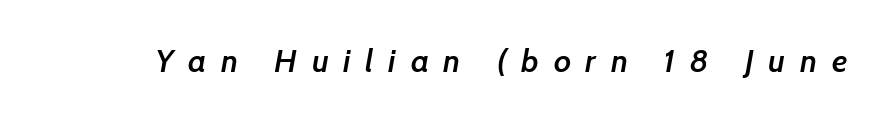
Q: Is the text bold? A: Semi-bold.
Q: Is the text italic (slanted)? A: Yes, it leans right by about 7 degrees.
Q: Is the text underlined? A: No.
Q: Is the spacing between letters normal or unusually wide? A: Unusually wide.
Q: Width (condensed, normal, or wide)? A: Normal.
Q: Stroke contrast? A: Low.
Q: x-height? A: Medium.
Q: Monospaced? A: No.
